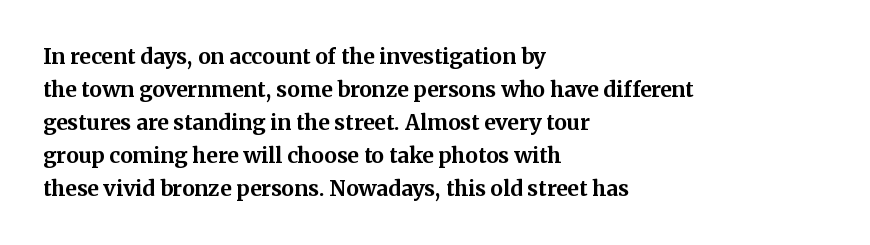
{"italic": "no", "bold": "yes", "underline": "no", "align": "left", "line_spacing": "normal", "line_spacing_ratio": 1.57, "letter_spacing": "normal", "letter_spacing_em": 0.0, "glyph_px": 21}
